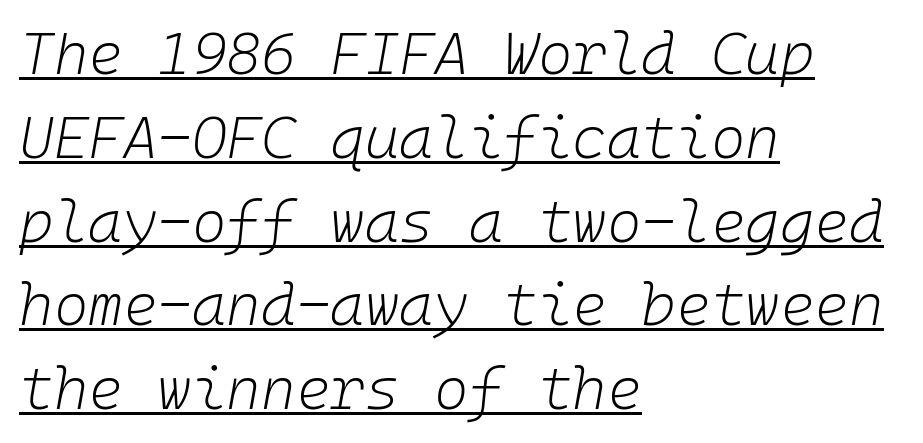
{"italic": "yes", "lean": "right", "slant_degrees": 10, "bold": "no", "weight": "light", "width": "normal", "stroke_contrast": "low", "x_height": "medium", "underline": "yes", "align": "left", "line_spacing": "normal", "line_spacing_ratio": 1.42, "letter_spacing": "normal", "letter_spacing_em": 0.0, "glyph_px": 59}
